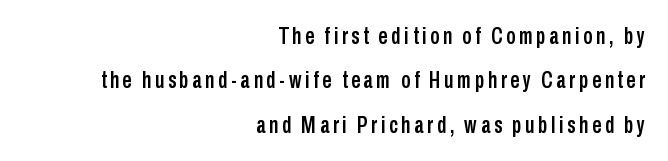
{"italic": "no", "underline": "no", "align": "right", "line_spacing": "loose", "line_spacing_ratio": 1.93, "glyph_px": 23}
